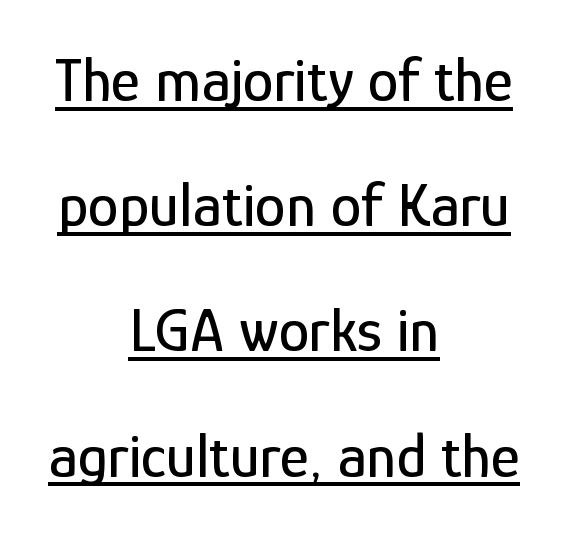
Caption: standard tracking, unaltered. What decoration does the sample have? An underline. The lettering stays uniformly vertical, giving the passage a roman look. Spacing verdict: proportional, widths tailored to each character. The leading is generous, giving the passage an open texture. Short and long lines alike share a common midpoint.
